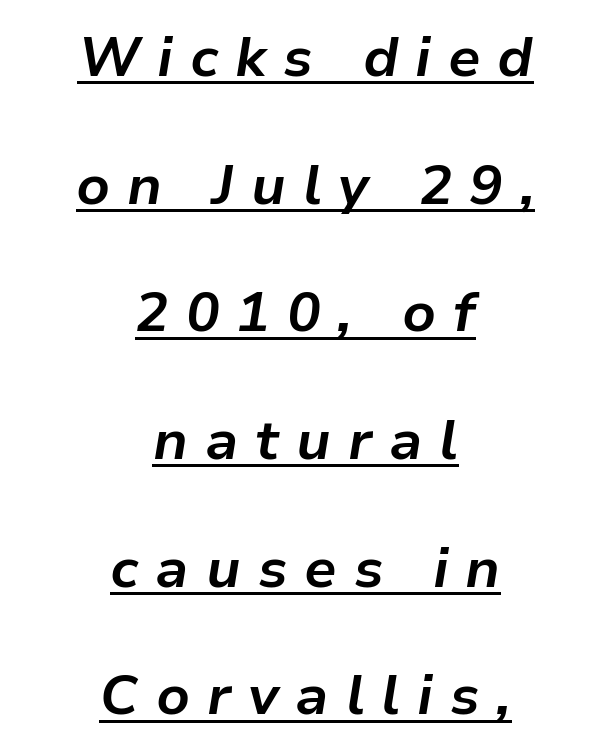
{"italic": "yes", "lean": "right", "slant_degrees": 9, "bold": "yes", "weight": "bold", "width": "normal", "stroke_contrast": "low", "x_height": "medium", "monospaced": "no", "underline": "yes", "align": "center", "line_spacing": "loose", "line_spacing_ratio": 2.28, "letter_spacing": "wide", "letter_spacing_em": 0.3, "glyph_px": 56}
